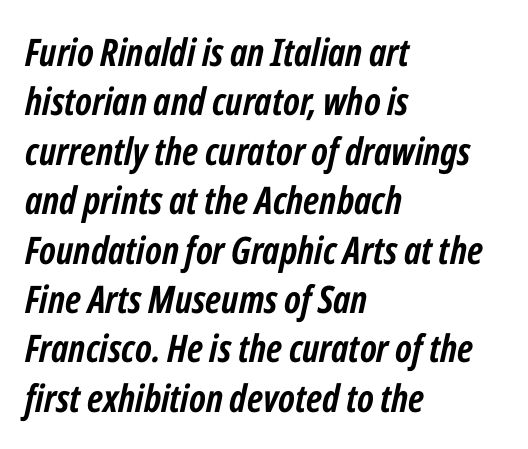
Note the varied advance widths — an 'i' is clearly narrower than an 'm'. The passage is arranged the way most books set body copy — flush left. These lines sit exactly where default settings would place them. The string is rendered with underlining switched off. The letters are bold, with thick, heavy strokes. The letters are slanted; this is an italic face.
